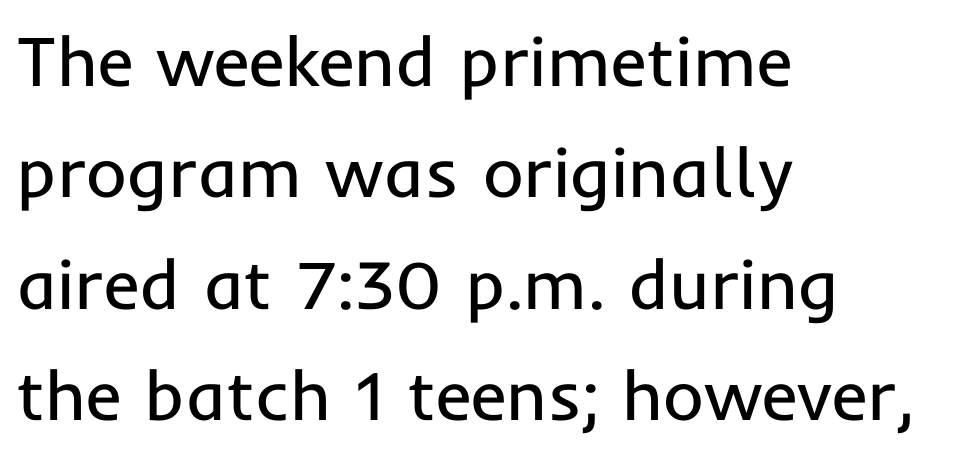
Vertical strokes here are truly vertical. Here the glyphs are tracked normally, forming tight word shapes. Rows of type keep a routine distance in the vertical direction. Stem width sits at or under what a default text font uses.
